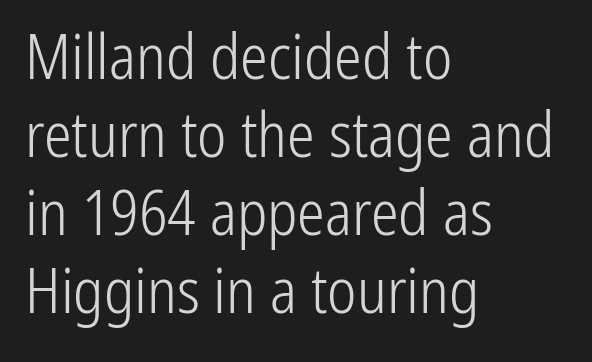
The space beneath each line is pristine and unruled. Baseline-to-baseline distance is the conventional proportion of letter height. The face looks like a standard text weight, possibly lighter. If you drew a line through each stem, it would be perfectly vertical. This sample is left-justified, so line endings fall wherever the words run out.
